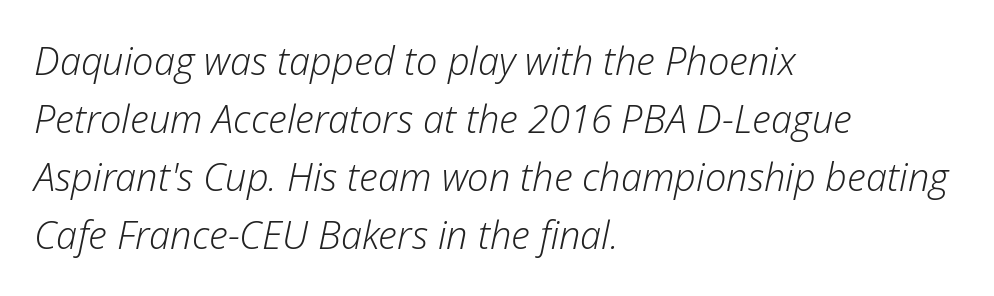
The image shows 38 px light type, italic (leaning right); set left-aligned, normal line spacing (1.53x), normal letter spacing, not underlined; low stroke contrast and a medium x-height.
